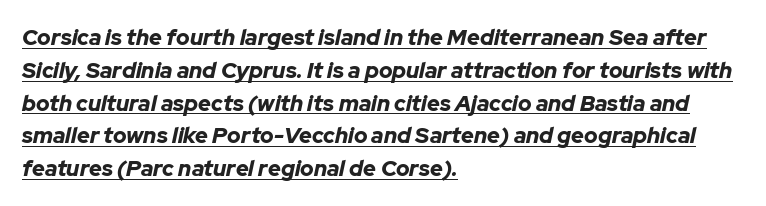
Q: Is the text bold? A: Yes.
Q: Is the text italic (slanted)? A: Yes, it leans right by about 12 degrees.
Q: Is the text underlined? A: Yes.
Q: How is the paragraph aligned? A: Left-aligned.
Q: Is the spacing between letters normal or unusually wide? A: Normal.
Q: Is the spacing between lines tight, normal or loose? A: Normal.
